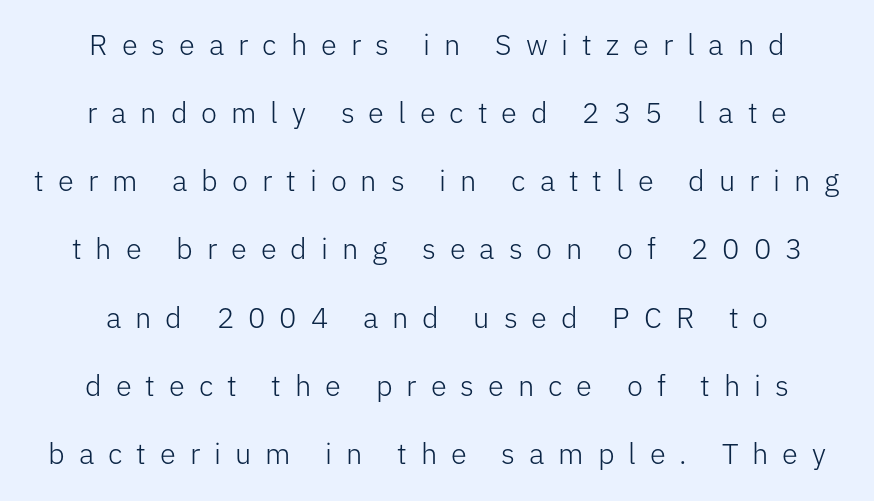
Q: Is the text bold? A: No.
Q: Is the text italic (slanted)? A: No, it is upright.
Q: Is the typeface a serif or a sans-serif typeface? A: Sans-serif.
Q: Is the text underlined? A: No.
Q: How is the paragraph aligned? A: Centered.
Q: Is the spacing between letters normal or unusually wide? A: Unusually wide.
Q: Is the spacing between lines tight, normal or loose? A: Loose.
Q: Width (condensed, normal, or wide)? A: Normal.
Q: Stroke contrast? A: Low.
Q: x-height? A: Medium.
Q: Monospaced? A: No.
